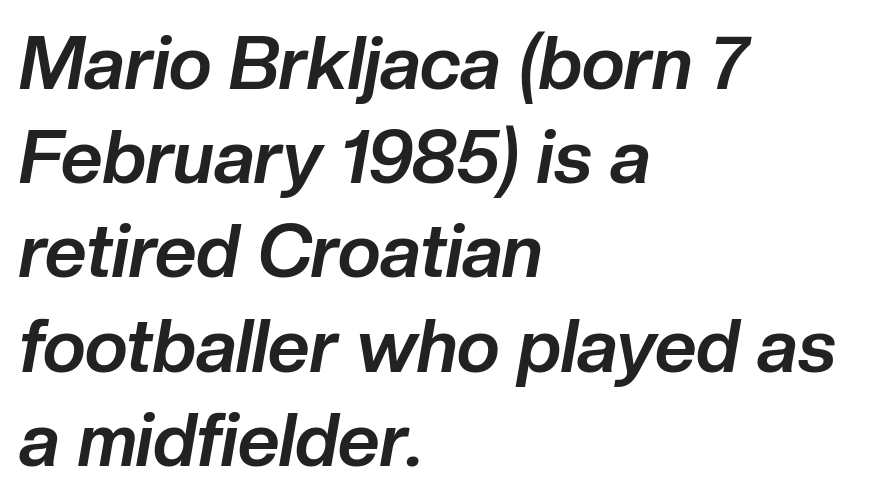
{"italic": "yes", "lean": "right", "slant_degrees": 10, "bold": "yes", "weight": "bold", "width": "normal", "stroke_contrast": "low", "x_height": "medium", "monospaced": "no", "underline": "no", "align": "left", "line_spacing": "normal", "line_spacing_ratio": 1.29, "letter_spacing": "normal", "letter_spacing_em": 0.0, "glyph_px": 73}
